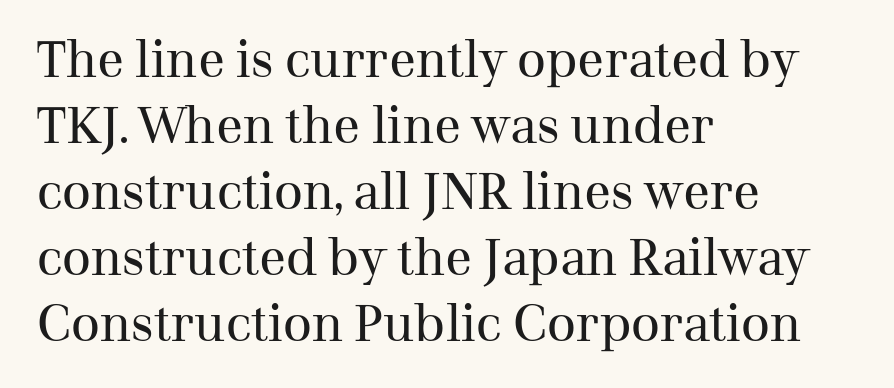
A typesetter would label this face a serif. What's the leading like? Ordinary, nothing unusual. Each letter keeps its own natural width here, so spacing adapts to shape. A classic flush-left, rag-right setting is used for this passage. A quiet, ordinary-to-light weight characterises the typeface. These lines were composed using upright roman letters.
